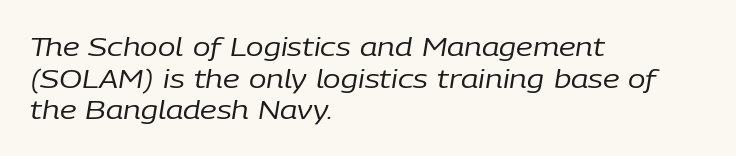
{"italic": "yes", "lean": "right", "slant_degrees": 9, "bold": "no", "underline": "no", "align": "left", "line_spacing_ratio": 1.22, "letter_spacing": "normal", "letter_spacing_em": 0.0, "glyph_px": 26}
